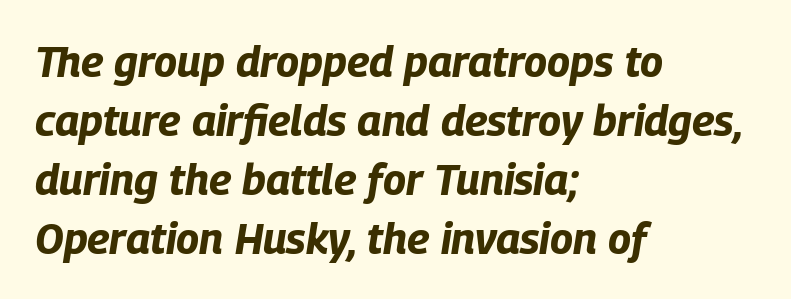
The space directly below the letters is spotless. The typography opts for an oblique posture over an upright one. A typesetter would call this proportional, since set widths differ per character. Each word holds together tightly as a unit, with standard inter-letter gaps.
